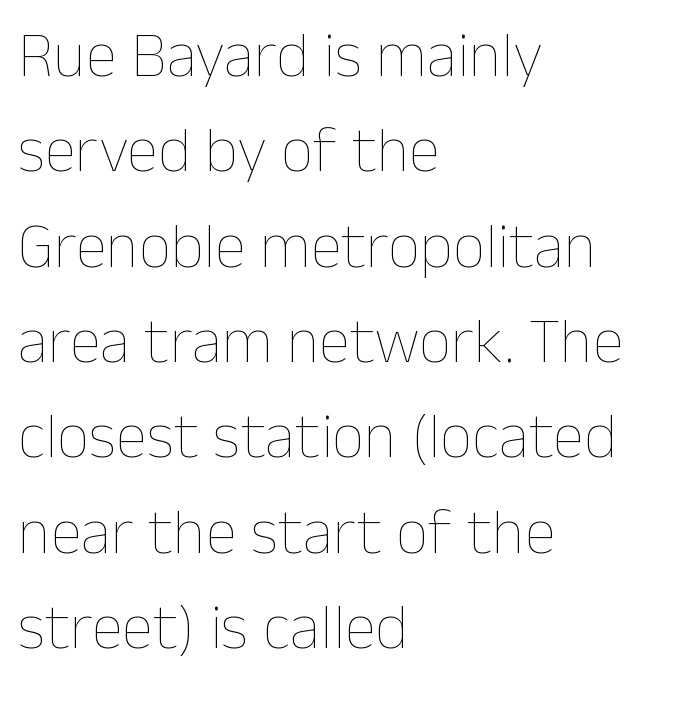
Each letter keeps its own natural width here, so spacing adapts to shape. The face looks like a standard text weight, possibly lighter. The leading is moderate, giving the passage an even texture. Notice how the stems are strictly vertical — no italics here.
